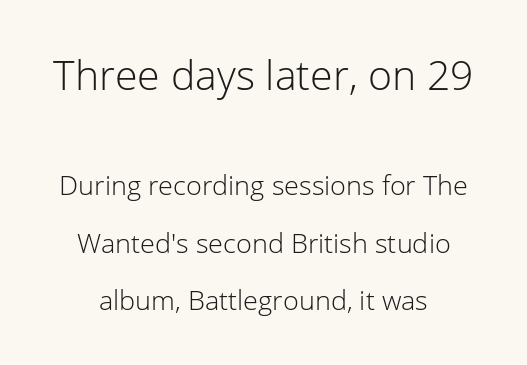
Q: Is the text bold? A: No.
Q: Is the text italic (slanted)? A: No, it is upright.
Q: Is the typeface a serif or a sans-serif typeface? A: Sans-serif.
Q: Is the text underlined? A: No.
Q: How is the paragraph aligned? A: Centered.
Q: Is the spacing between letters normal or unusually wide? A: Normal.
Q: Is the spacing between lines tight, normal or loose? A: Loose.
Q: Which block of text is set in a larger size, the first (top) or the second (bottom)? A: The first (top) one.
Q: Width (condensed, normal, or wide)? A: Normal.
Q: Stroke contrast? A: Low.
Q: x-height? A: Medium.
Q: Monospaced? A: No.
